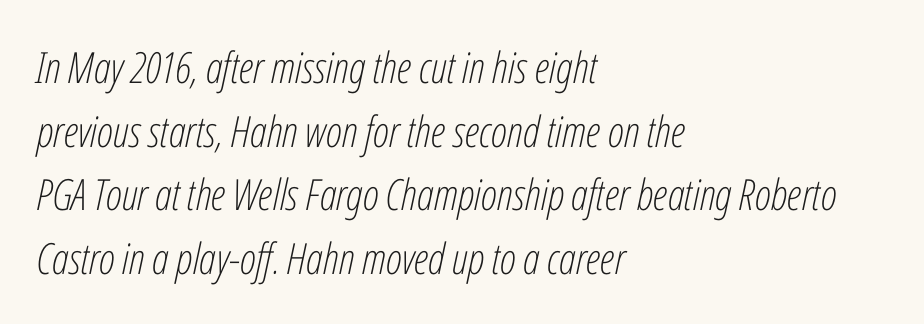
{"italic": "yes", "lean": "right", "slant_degrees": 12, "bold": "no", "weight": "light", "width": "condensed", "stroke_contrast": "low", "x_height": "medium", "monospaced": "no", "underline": "no", "align": "left", "line_spacing": "normal", "line_spacing_ratio": 1.48, "letter_spacing": "normal", "letter_spacing_em": 0.0, "glyph_px": 43}
